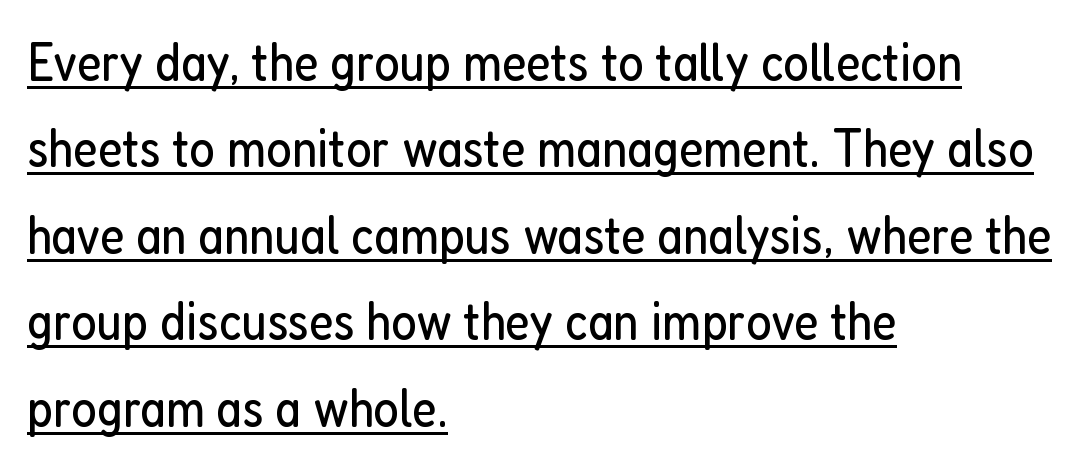
{"serif": "no", "italic": "no", "bold": "no", "weight": "regular", "width": "condensed", "stroke_contrast": "low", "x_height": "medium", "monospaced": "no", "underline": "yes", "align": "left", "line_spacing": "normal", "line_spacing_ratio": 1.6, "letter_spacing": "normal", "letter_spacing_em": 0.0, "glyph_px": 54}
